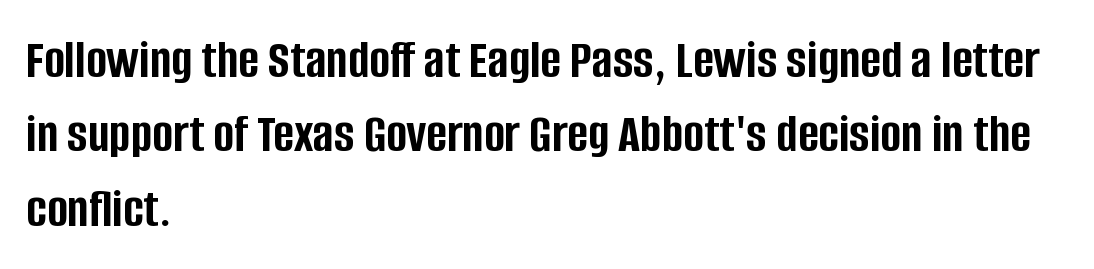
Q: Is the text bold? A: Yes.
Q: Is the text italic (slanted)? A: No, it is upright.
Q: Is the typeface a serif or a sans-serif typeface? A: Sans-serif.
Q: Is the text underlined? A: No.
Q: How is the paragraph aligned? A: Left-aligned.
Q: Is the spacing between letters normal or unusually wide? A: Normal.
Q: Is the spacing between lines tight, normal or loose? A: Normal.
Q: Width (condensed, normal, or wide)? A: Condensed.
Q: Stroke contrast? A: Low.
Q: x-height? A: Large.
Q: Monospaced? A: No.
